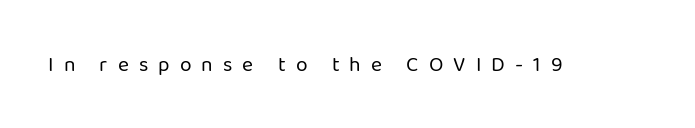
The image shows 21 px text type, upright; set unusually wide letter spacing (+0.48 em), not underlined.
